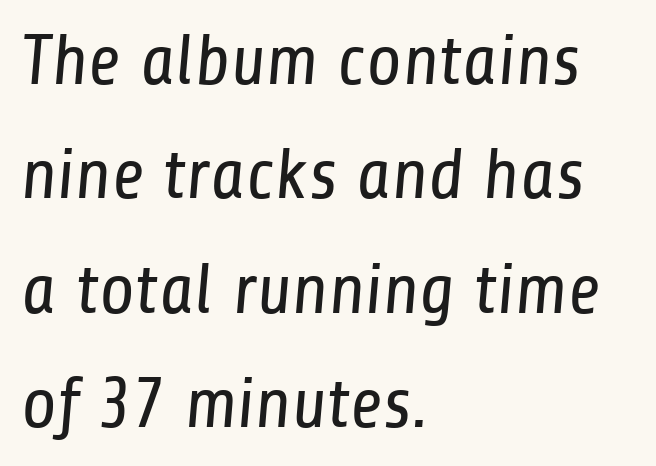
The characters are drawn with everyday or finer stroke widths. What kind of face is this? One without serifs — a sans. There is no visible air inserted between adjacent glyphs. This sample keeps an unexceptional amount of space between lines. The typesetter chose a ragged-right arrangement here.
